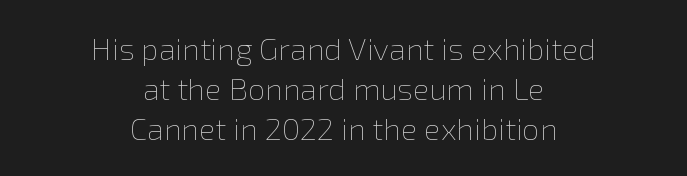
The image shows 31 px thin type, upright; set centered, normal line spacing (1.29x), normal letter spacing, not underlined; a medium x-height.
